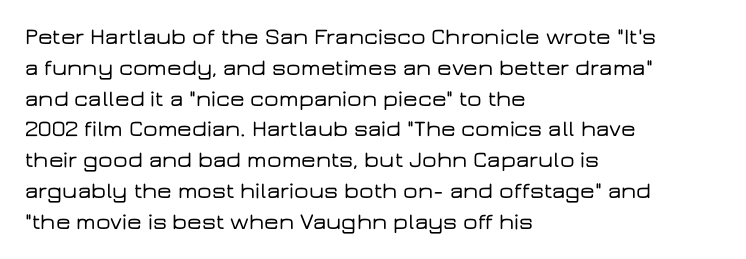
The image shows 23 px text type, upright; set left-aligned, normal line spacing (1.34x), normal letter spacing, not underlined.
